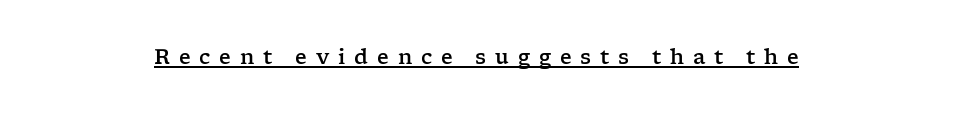
Posture: straight, roman, zero tilt. Students, note that the glyphs here are deliberately spaced far apart. The rendering uses the underline text-decoration.
